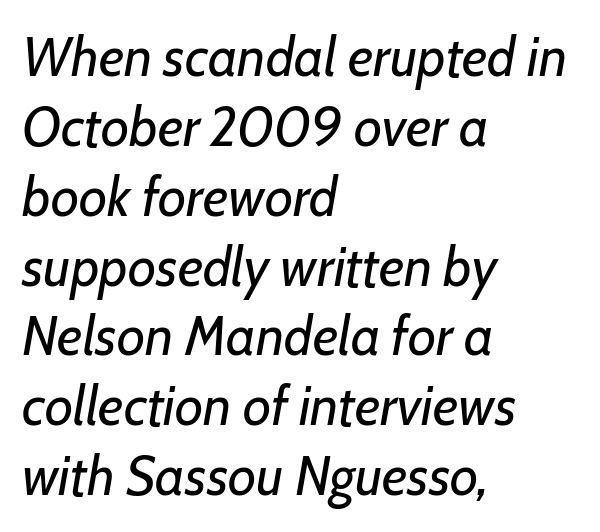
The image shows 55 px regular-weight type, italic (leaning right); set left-aligned, normal line spacing (1.27x), normal letter spacing, not underlined; low stroke contrast and a medium x-height.
